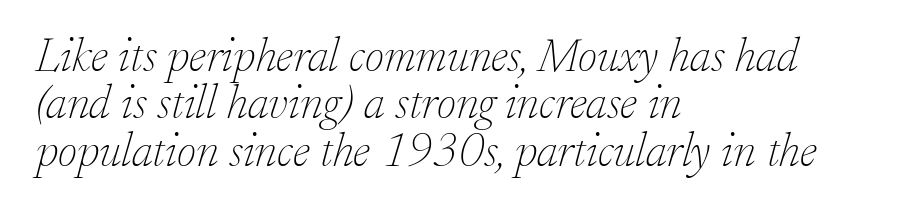
{"serif": "yes", "italic": "yes", "lean": "right", "slant_degrees": 17, "bold": "no", "weight": "thin", "width": "normal", "stroke_contrast": "low", "x_height": "small", "monospaced": "no", "underline": "no", "align": "left", "line_spacing": "tight", "line_spacing_ratio": 1.01, "letter_spacing": "normal", "letter_spacing_em": 0.0, "glyph_px": 47}
